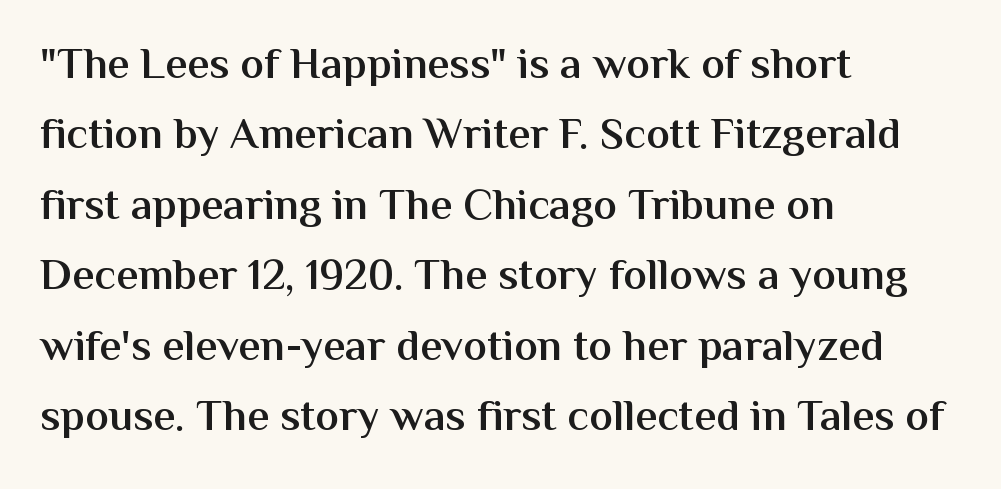
Q: Is the text bold? A: Semi-bold.
Q: Is the text italic (slanted)? A: No, it is upright.
Q: Is the typeface a serif or a sans-serif typeface? A: Sans-serif.
Q: Is the text underlined? A: No.
Q: How is the paragraph aligned? A: Left-aligned.
Q: Is the spacing between letters normal or unusually wide? A: Normal.
Q: Is the spacing between lines tight, normal or loose? A: Normal.
Q: Width (condensed, normal, or wide)? A: Normal.
Q: Stroke contrast? A: Medium.
Q: x-height? A: Medium.
Q: Monospaced? A: No.
